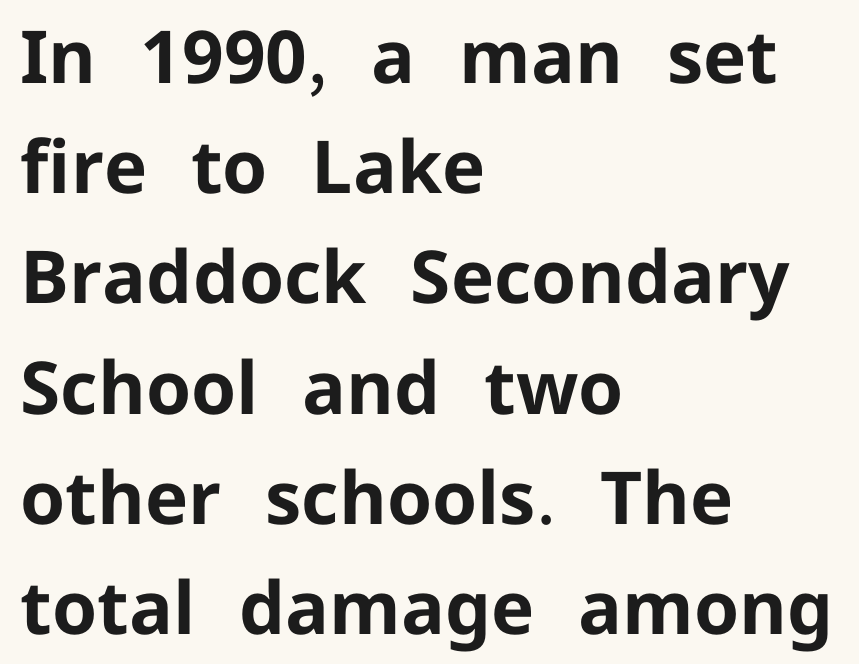
{"serif": "no", "italic": "no", "bold": "yes", "weight": "bold", "width": "normal", "stroke_contrast": "low", "x_height": "medium", "monospaced": "no", "underline": "no", "align": "left", "line_spacing": "normal", "line_spacing_ratio": 1.51, "letter_spacing": "normal", "letter_spacing_em": 0.0, "glyph_px": 73}
